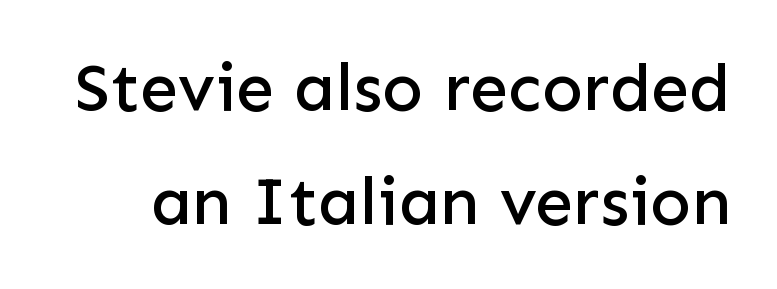
A roman cut, with each character standing at attention. Here the designer chose a conventional face with non-uniform glyph widths. Tracking value appears to be zero — textbook default spacing. In terms of leading, this rendering sits right in the middle. The glyphs are unaccompanied by any horizontal stroke below them. The face used here is a sans, in the tradition of grotesques and geometrics.
